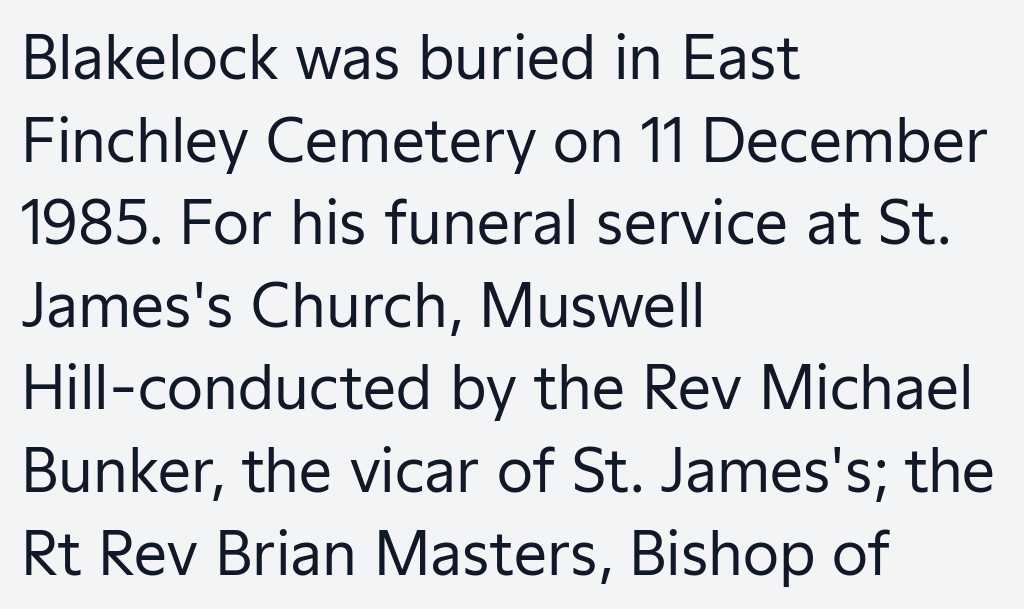
Q: Is the text bold? A: No.
Q: Is the text italic (slanted)? A: No, it is upright.
Q: Is the typeface a serif or a sans-serif typeface? A: Sans-serif.
Q: Is the text underlined? A: No.
Q: How is the paragraph aligned? A: Left-aligned.
Q: Is the spacing between letters normal or unusually wide? A: Normal.
Q: Is the spacing between lines tight, normal or loose? A: Normal.
Q: Width (condensed, normal, or wide)? A: Normal.
Q: Stroke contrast? A: Low.
Q: x-height? A: Medium.
Q: Monospaced? A: No.
